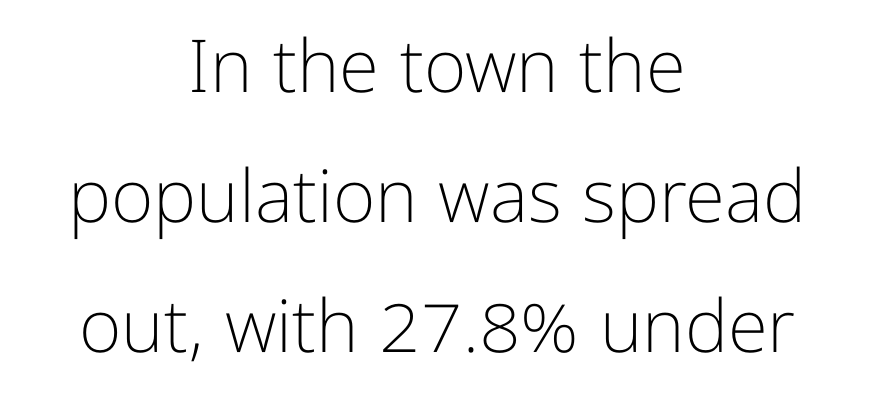
Q: Is the text bold? A: No.
Q: Is the text italic (slanted)? A: No, it is upright.
Q: Is the typeface a serif or a sans-serif typeface? A: Sans-serif.
Q: Is the text underlined? A: No.
Q: How is the paragraph aligned? A: Centered.
Q: Is the spacing between letters normal or unusually wide? A: Normal.
Q: Width (condensed, normal, or wide)? A: Normal.
Q: Stroke contrast? A: Low.
Q: x-height? A: Medium.
Q: Monospaced? A: No.
